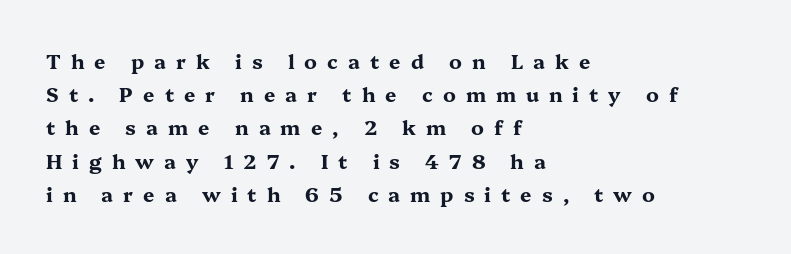
Substantial extra tracking has been applied to these lines. Interline gaps are of average width in this sample. Bare-footed words on every line. Tall strokes in this sample are plumb rather than angled. The strokes are fattened all the way to bold.
